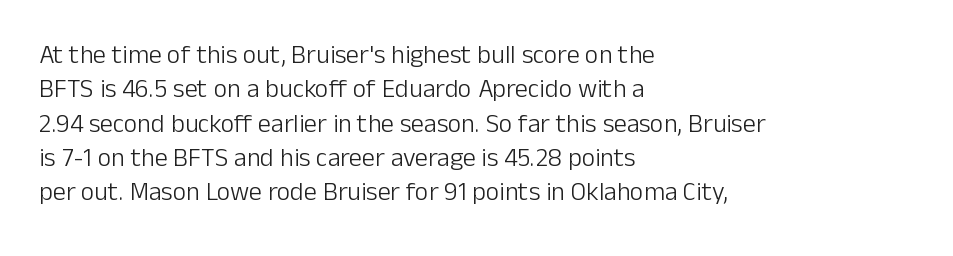
Q: Is the text bold? A: No.
Q: Is the text italic (slanted)? A: No, it is upright.
Q: Is the text underlined? A: No.
Q: How is the paragraph aligned? A: Left-aligned.
Q: Is the spacing between letters normal or unusually wide? A: Normal.
Q: Is the spacing between lines tight, normal or loose? A: Normal.
